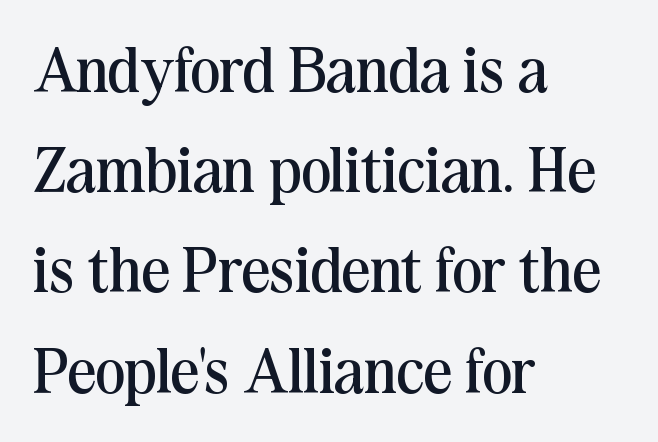
{"serif": "yes", "italic": "no", "bold": "no", "weight": "regular", "width": "normal", "stroke_contrast": "medium", "x_height": "medium", "monospaced": "no", "underline": "no", "align": "left", "line_spacing": "normal", "line_spacing_ratio": 1.59, "letter_spacing": "normal", "letter_spacing_em": 0.0, "glyph_px": 63}
